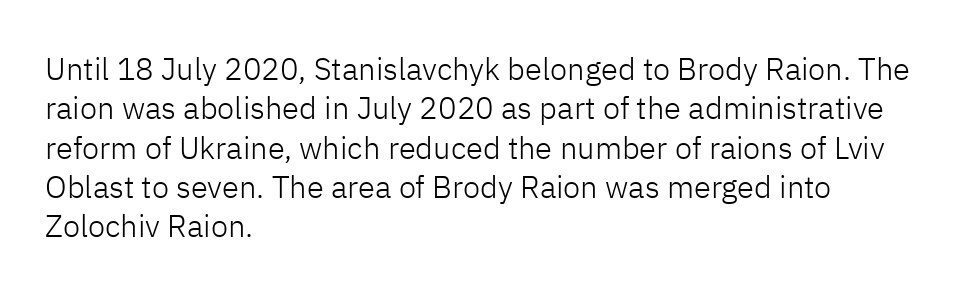
The leading is moderate, giving the passage an even texture. Notice how the passage keeps a crisp vertical edge on the left only. Ascenders rise straight up at ninety degrees. This rendering features lettering with no underline. Does the type have serifs? No, each stem ends abruptly. The letters advance in unequal steps, a hallmark of proportional type.
